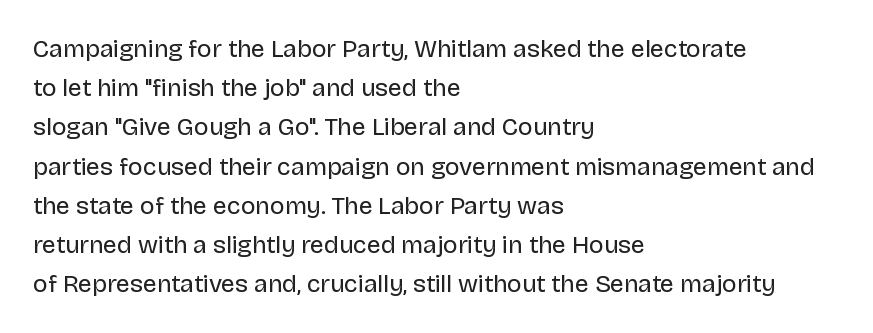
The image shows 25 px text type, upright; set left-aligned, normal line spacing (1.57x), normal letter spacing, not underlined.
